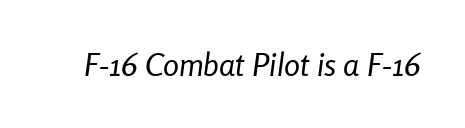
Tall strokes in this sample are angled rather than plumb. Observe the ordinary spacing: letters are neighbours, not strangers. The weight would be labelled regular, book, light, or lighter still. The passage shown is typed in a proportional face where columns would drift. Beneath every word, the page is bare.
